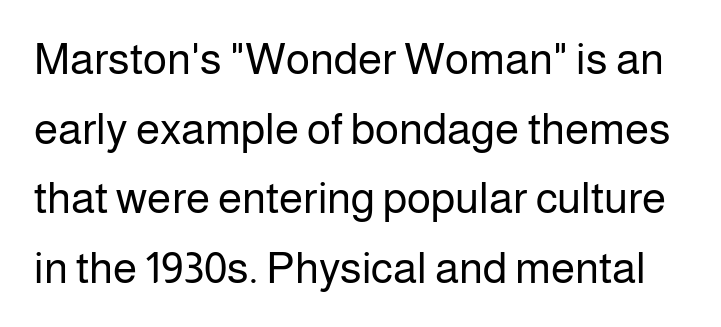
Q: Is the text bold? A: No.
Q: Is the text italic (slanted)? A: No, it is upright.
Q: Is the typeface a serif or a sans-serif typeface? A: Sans-serif.
Q: Is the text underlined? A: No.
Q: Is the spacing between letters normal or unusually wide? A: Normal.
Q: Is the spacing between lines tight, normal or loose? A: Normal.
Q: Width (condensed, normal, or wide)? A: Normal.
Q: Stroke contrast? A: Low.
Q: x-height? A: Medium.
Q: Monospaced? A: No.
